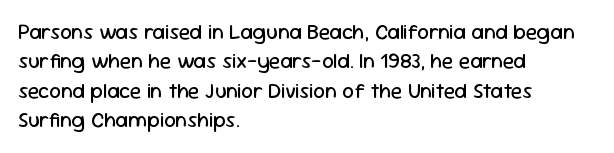
The image shows 21 px text type, upright; set left-aligned, normal line spacing (1.4x), normal letter spacing, not underlined.
